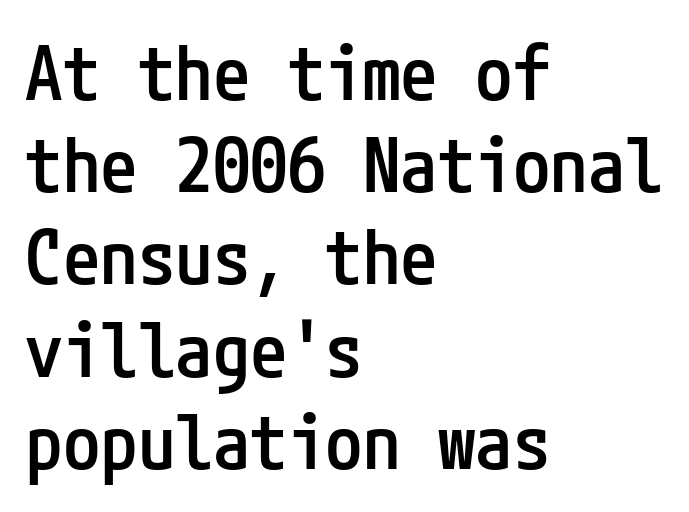
The image shows 75 px semibold, condensed sans-serif type, upright; set left-aligned, line spacing 1.23x, normal letter spacing, not underlined; low stroke contrast and a medium x-height.
